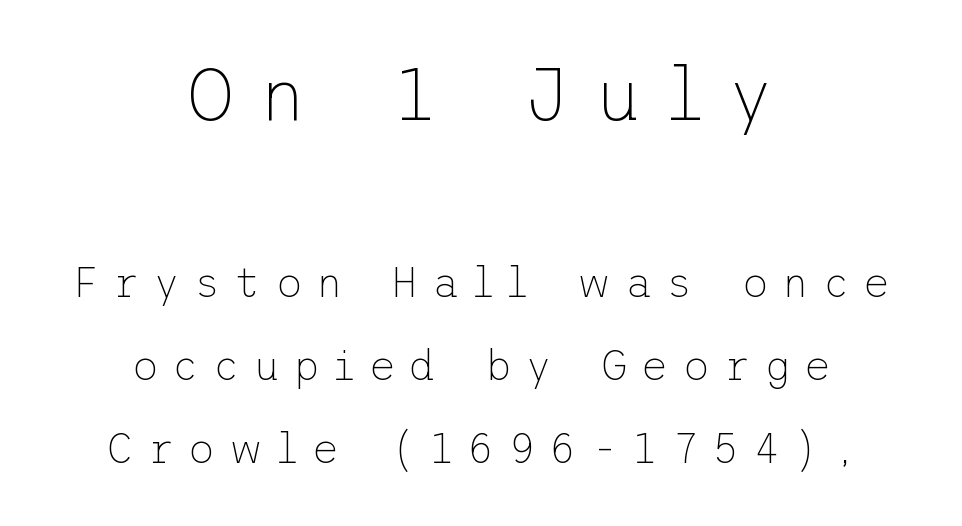
The image shows 74 px thin sans-serif type, upright; set centered, loose line spacing (1.98x), unusually wide letter spacing (+0.32 em), not underlined; the first (top) block is 1.76x larger; low stroke contrast and a medium x-height.
